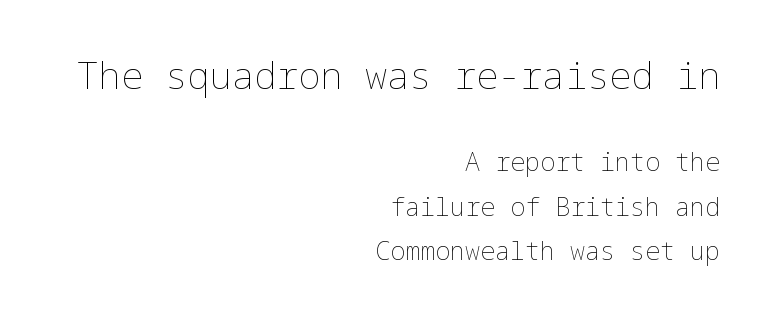
The letterforms sit shoulder to shoulder at normal distance. Horizontal alignment here is rightward, an uncommon choice for prose. Check the space under the baseline: it is left empty. The earlier block is typeset at a bigger size than the later block.
